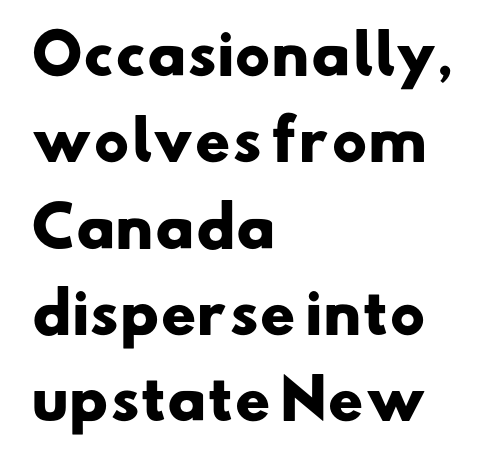
{"serif": "no", "bold": "yes", "weight": "heavy", "width": "wide", "stroke_contrast": "low", "x_height": "small", "monospaced": "no", "underline": "no", "align": "left", "line_spacing": "normal", "line_spacing_ratio": 1.57, "letter_spacing": "normal", "letter_spacing_em": 0.0, "glyph_px": 55}
